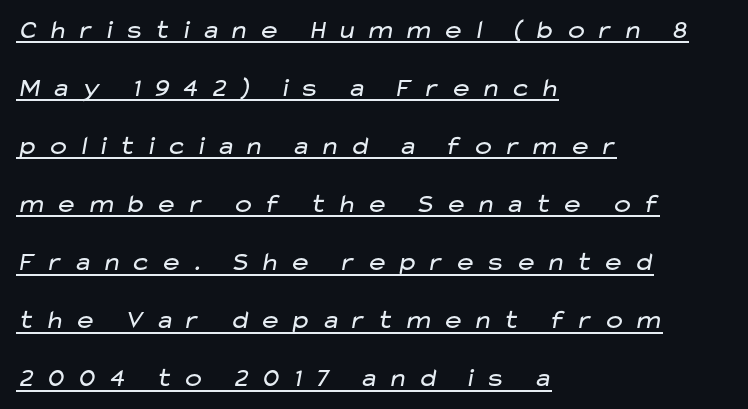
The image shows 27 px text type; set left-aligned, loose line spacing (2.15x), unusually wide letter spacing (+0.34 em), underlined.
